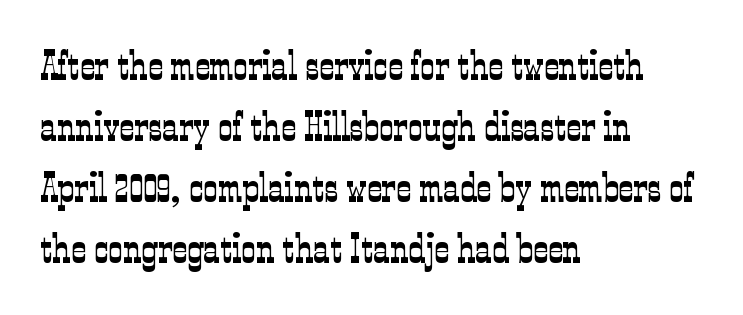
Q: Is the text bold? A: No.
Q: Is the text italic (slanted)? A: No, it is upright.
Q: Is the typeface a serif or a sans-serif typeface? A: Serif.
Q: Is the text underlined? A: No.
Q: How is the paragraph aligned? A: Left-aligned.
Q: Is the spacing between letters normal or unusually wide? A: Normal.
Q: Is the spacing between lines tight, normal or loose? A: Normal.
Q: Width (condensed, normal, or wide)? A: Condensed.
Q: Stroke contrast? A: Low.
Q: x-height? A: Medium.
Q: Monospaced? A: No.
